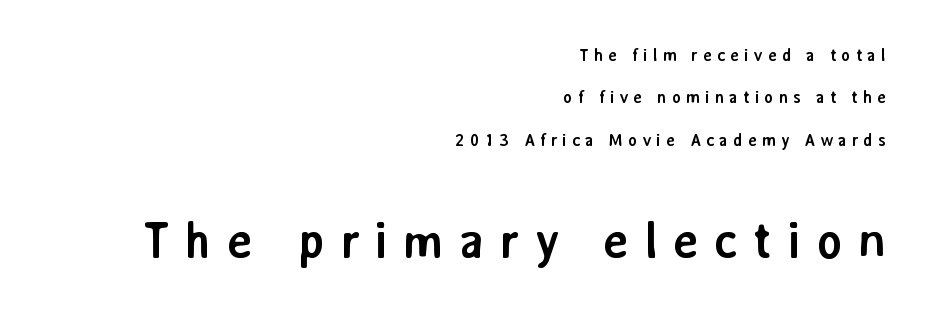
These lines are composed in type without serifs. These two chunks differ in scale, with the bottom chunk taking the larger measure. This rendering widens character spacing well past its baseline value. Here the designer chose a conventional face with non-uniform glyph widths. One-word summary of the alignment: right.
